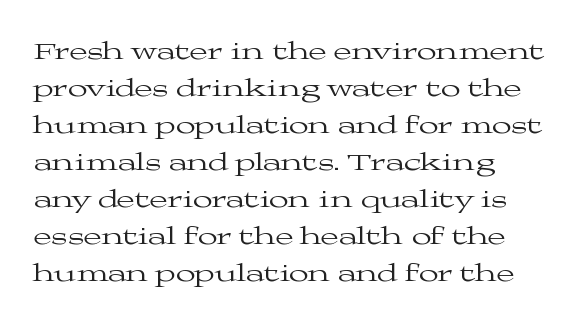
Q: Is the text bold? A: No.
Q: Is the text italic (slanted)? A: No, it is upright.
Q: Is the text underlined? A: No.
Q: How is the paragraph aligned? A: Left-aligned.
Q: Is the spacing between letters normal or unusually wide? A: Normal.
Q: Is the spacing between lines tight, normal or loose? A: Normal.
